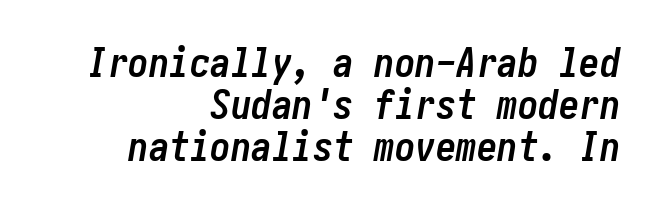
The image shows 41 px semibold, condensed type, italic (leaning right); set right-aligned, tight line spacing (1.03x), normal letter spacing, not underlined; low stroke contrast and a medium x-height.
